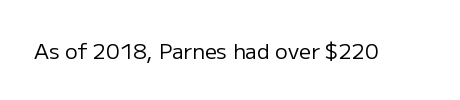
{"italic": "no", "bold": "no", "underline": "no", "letter_spacing": "normal", "letter_spacing_em": 0.0, "glyph_px": 21}
